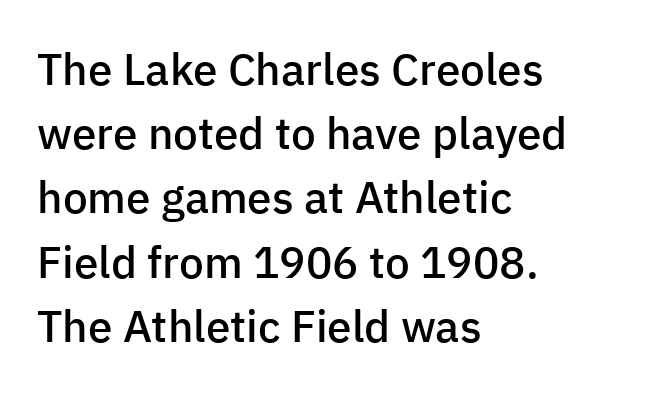
Q: Is the text bold? A: Semi-bold.
Q: Is the text italic (slanted)? A: No, it is upright.
Q: Is the typeface a serif or a sans-serif typeface? A: Sans-serif.
Q: Is the text underlined? A: No.
Q: How is the paragraph aligned? A: Left-aligned.
Q: Is the spacing between letters normal or unusually wide? A: Normal.
Q: Is the spacing between lines tight, normal or loose? A: Normal.
Q: Width (condensed, normal, or wide)? A: Normal.
Q: Stroke contrast? A: Low.
Q: x-height? A: Medium.
Q: Monospaced? A: No.
